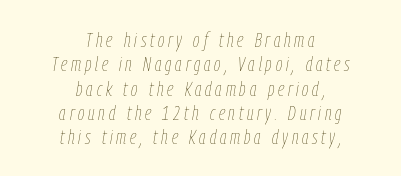
Is the stroke heavy? The answer is a plain regular-or-lighter. The passage shown leans; its letterforms are oblique. Horizontally, the lines are justified to the midpoint only. The words here are not underlined.
